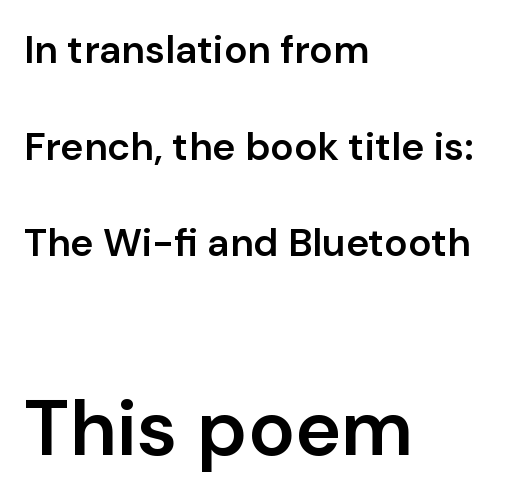
Look at the glyph heights: the lower group is clearly the bigger setting. Tracking here is standard; glyphs follow each other at the usual distance. Each line starts at the same left margin while the right side varies. Caption: semibold face, moderately heavy strokes. The gap between lines stays unmarked.
